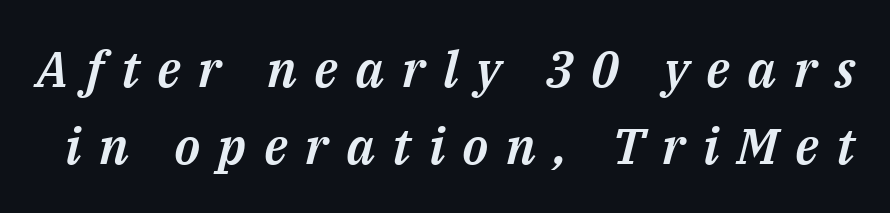
The image shows 50 px text type, italic (leaning right); set normal line spacing (1.54x), unusually wide letter spacing (+0.35 em), not underlined; medium stroke contrast and a medium x-height.
